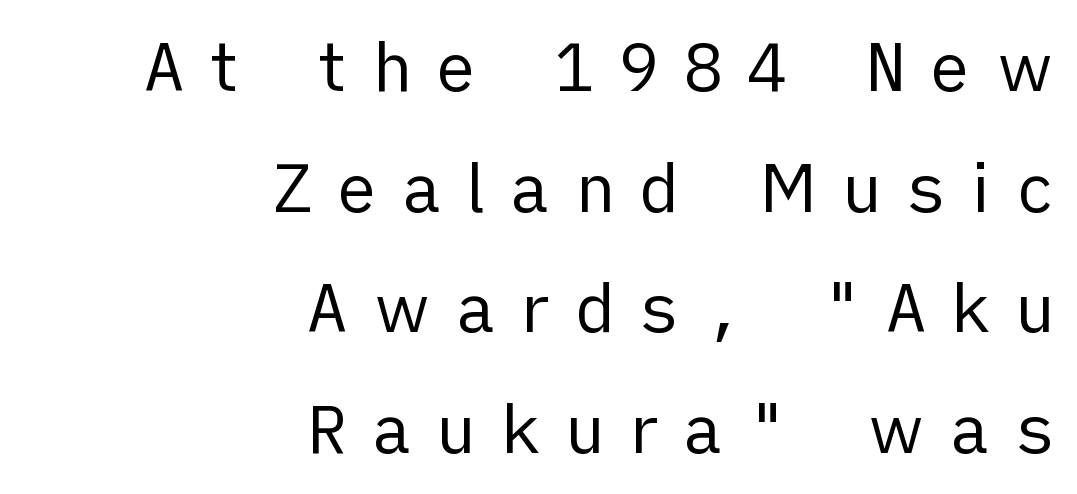
{"serif": "no", "italic": "no", "bold": "no", "weight": "regular", "width": "normal", "stroke_contrast": "low", "x_height": "medium", "monospaced": "no", "underline": "no", "align": "right", "line_spacing_ratio": 1.8, "letter_spacing": "wide", "letter_spacing_em": 0.36, "glyph_px": 67}
